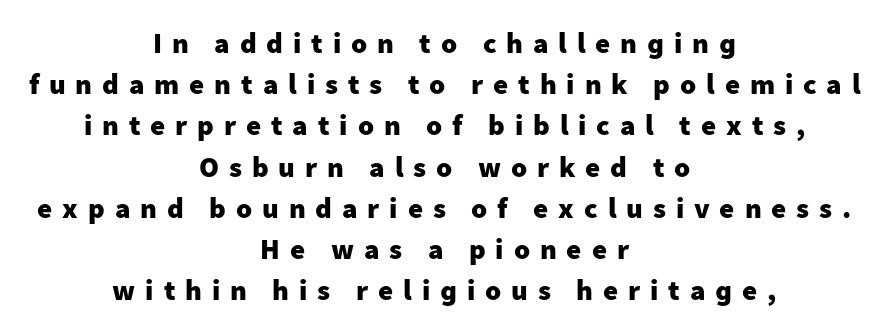
The image shows 29 px heavy sans-serif type, upright; set centered, normal line spacing (1.42x), unusually wide letter spacing (+0.34 em), not underlined; low stroke contrast and a medium x-height.
